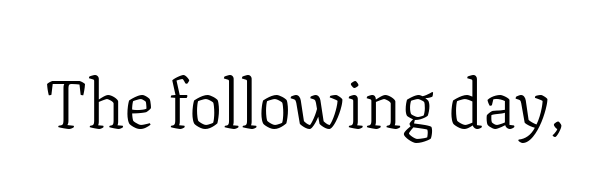
{"serif": "yes", "italic": "no", "bold": "no", "weight": "light", "width": "normal", "stroke_contrast": "low", "x_height": "medium", "monospaced": "no", "underline": "no", "letter_spacing": "normal", "letter_spacing_em": 0.0, "glyph_px": 67}
